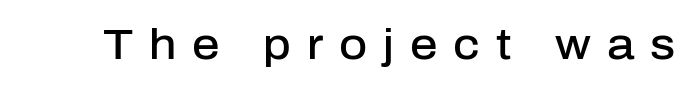
Q: Is the text bold? A: Semi-bold.
Q: Is the text italic (slanted)? A: No, it is upright.
Q: Is the typeface a serif or a sans-serif typeface? A: Sans-serif.
Q: Is the text underlined? A: No.
Q: Is the spacing between letters normal or unusually wide? A: Unusually wide.
Q: Width (condensed, normal, or wide)? A: Normal.
Q: Stroke contrast? A: Low.
Q: x-height? A: Medium.
Q: Monospaced? A: No.
